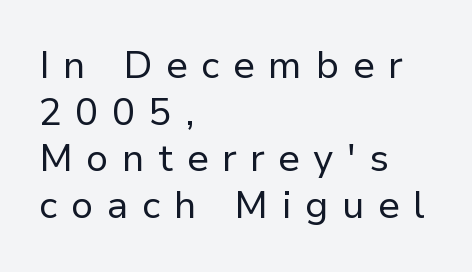
The image shows 38 px regular-weight sans-serif type, upright; set left-aligned, line spacing 1.23x, unusually wide letter spacing (+0.36 em), not underlined; low stroke contrast and a medium x-height.
